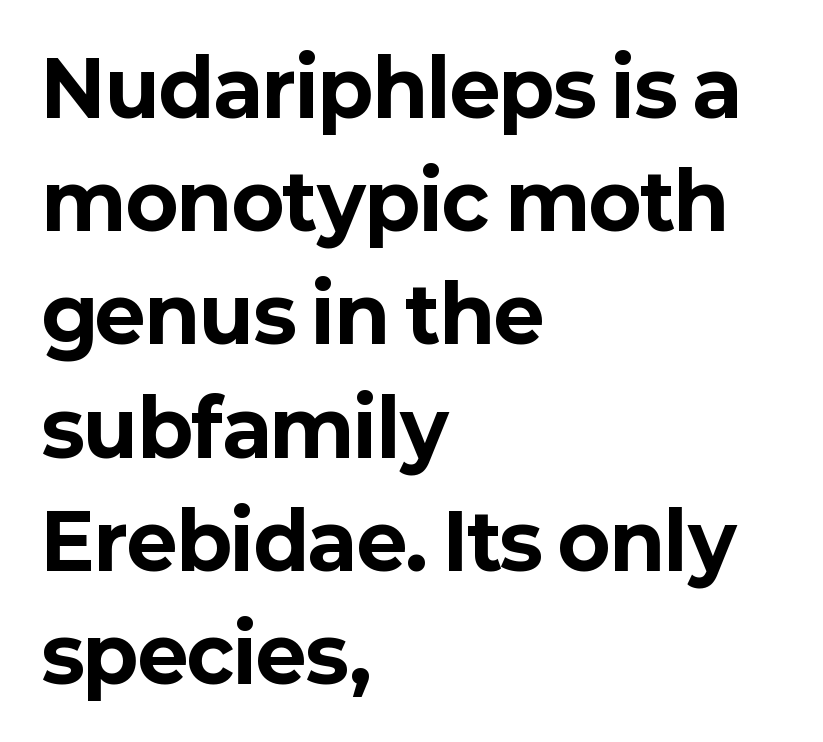
Typesetter's note: full bold, strokes at maximum text heaviness. Short note: letters normally spaced. Think of a printed novel: that variable character pitch is what you see here. Short and long lines alike share a common starting point at left. Whoever set this chose a conventional vertical rhythm.
